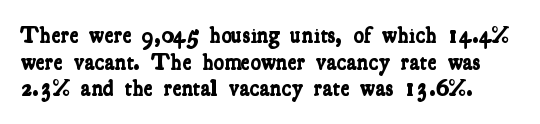
Tracking value appears to be zero — textbook default spacing. I'd describe the lettering as bold — thick and assertive. Rule under the text: the space is simply empty.
